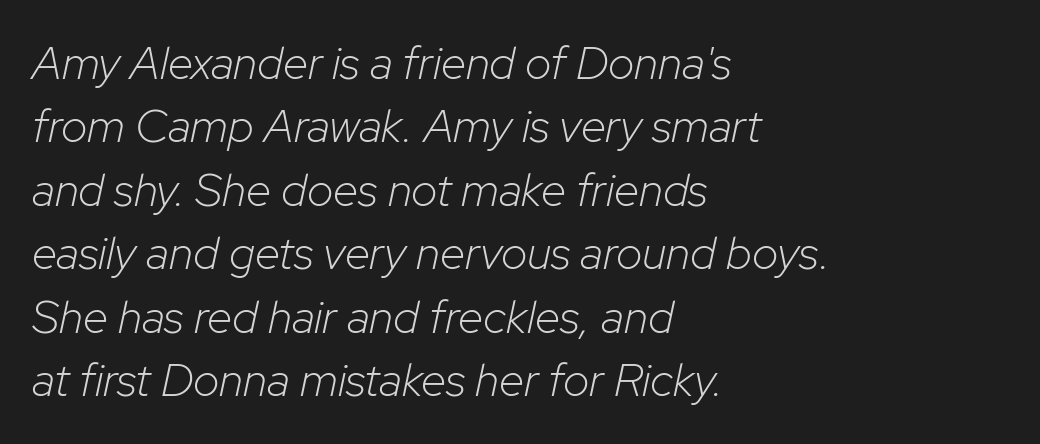
{"italic": "yes", "lean": "right", "slant_degrees": 12, "bold": "no", "weight": "light", "width": "normal", "stroke_contrast": "low", "x_height": "medium", "monospaced": "no", "underline": "no", "align": "left", "line_spacing": "normal", "line_spacing_ratio": 1.38, "letter_spacing": "normal", "letter_spacing_em": 0.0, "glyph_px": 46}
